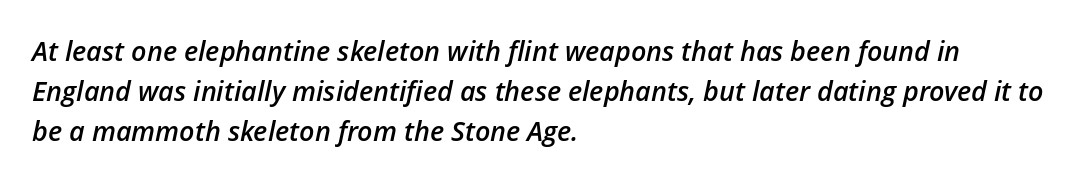
Vertical spacing — default. Summary of weight: moderately heavy, a semibold. The typesetter chose a ragged-right arrangement here. This sample uses plain, unmodified letter spacing. Slanted lettering throughout.
